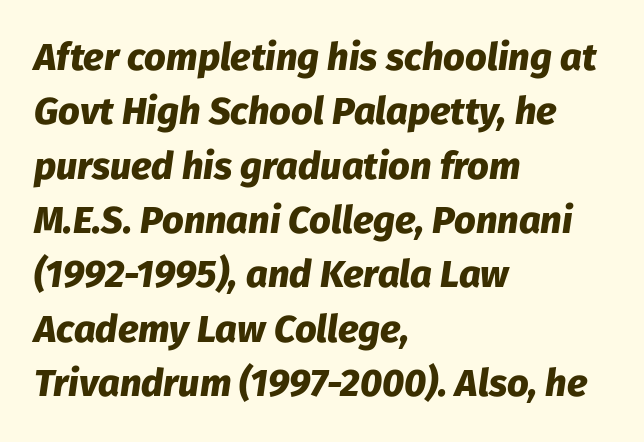
Q: Is the text bold? A: Yes.
Q: Is the text italic (slanted)? A: Yes, it leans right by about 8 degrees.
Q: Is the text underlined? A: No.
Q: How is the paragraph aligned? A: Left-aligned.
Q: Is the spacing between letters normal or unusually wide? A: Normal.
Q: Is the spacing between lines tight, normal or loose? A: Normal.
Q: Width (condensed, normal, or wide)? A: Normal.
Q: Stroke contrast? A: Low.
Q: x-height? A: Medium.
Q: Monospaced? A: No.
